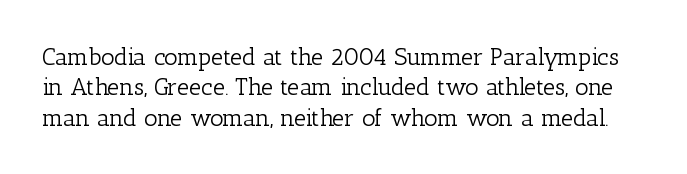
This is the regular roman posture of the typeface. Tracking value appears to be zero — textbook default spacing. Evenly set lines give the paragraph a standard silhouette. This reads as an unemphasized weight, regular at the heaviest. The area under the type is left untouched.
